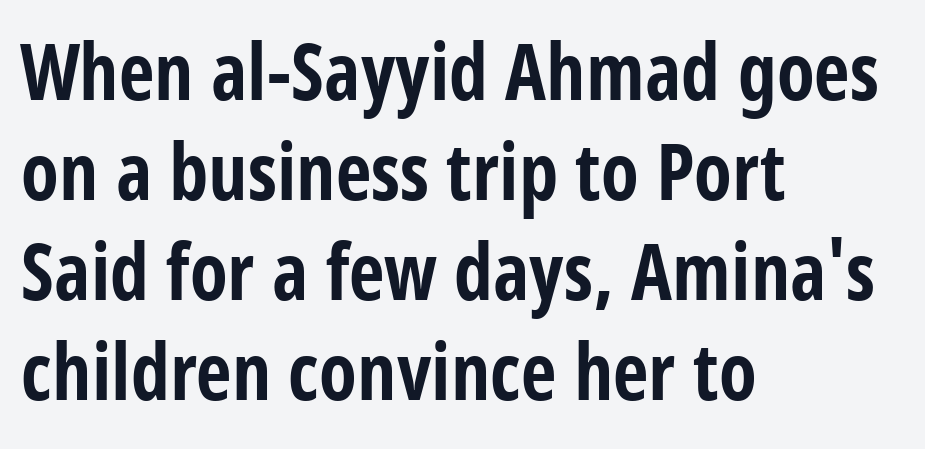
Glyph-to-glyph distance matches everyday printed text. The words here are not underlined. Reading down the block, your eye returns to a fixed left position each line. The rendering shows plain stroke endings on the letterforms — a sans-serif design. The leading is moderate, giving the passage an even texture. Is the type bold? Yes — the strokes are clearly thick and heavy.
